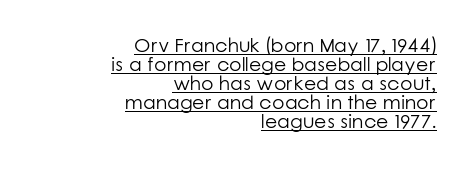
Each word holds together tightly as a unit, with standard inter-letter gaps. Is there an underline? Yes — a line sits under the letters. Heft: none added — not bold. This rendering uses right alignment, leaving the left contour irregular.
